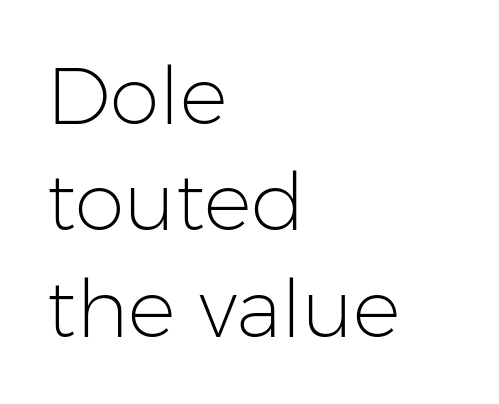
Q: Is the text bold? A: No.
Q: Is the text italic (slanted)? A: No, it is upright.
Q: Is the typeface a serif or a sans-serif typeface? A: Sans-serif.
Q: Is the text underlined? A: No.
Q: How is the paragraph aligned? A: Left-aligned.
Q: Is the spacing between letters normal or unusually wide? A: Normal.
Q: Is the spacing between lines tight, normal or loose? A: Normal.
Q: Width (condensed, normal, or wide)? A: Normal.
Q: Stroke contrast? A: Low.
Q: x-height? A: Medium.
Q: Monospaced? A: No.
